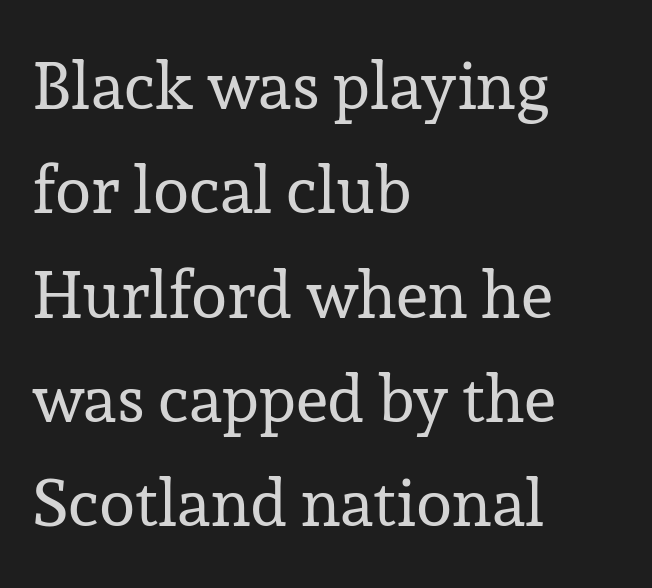
Check the space under the baseline: it is left empty. Check where the strokes stop: tiny serifs finish them off. The typography opts for an upright posture over an oblique one. The letterforms sit shoulder to shoulder at normal distance.
